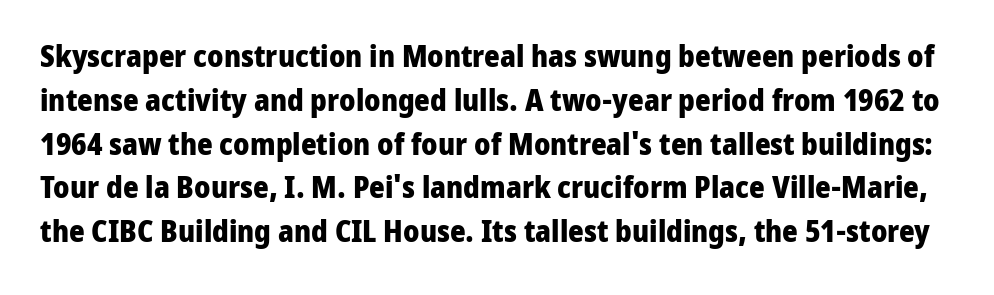
Q: Is the text bold? A: Yes.
Q: Is the text italic (slanted)? A: No, it is upright.
Q: Is the typeface a serif or a sans-serif typeface? A: Sans-serif.
Q: Is the text underlined? A: No.
Q: Is the spacing between letters normal or unusually wide? A: Normal.
Q: Is the spacing between lines tight, normal or loose? A: Normal.
Q: Width (condensed, normal, or wide)? A: Normal.
Q: Stroke contrast? A: Low.
Q: x-height? A: Medium.
Q: Monospaced? A: No.
